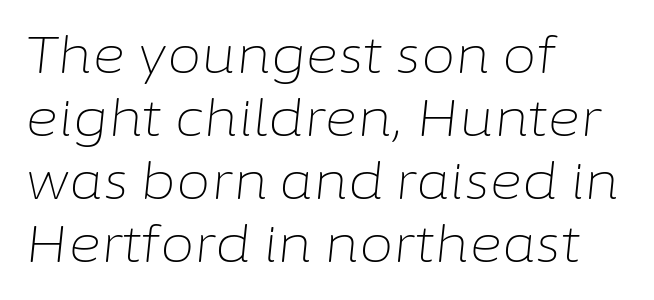
Q: Is the text bold? A: No.
Q: Is the text italic (slanted)? A: Yes, it leans right by about 6 degrees.
Q: Is the text underlined? A: No.
Q: How is the paragraph aligned? A: Left-aligned.
Q: Is the spacing between letters normal or unusually wide? A: Normal.
Q: Is the spacing between lines tight, normal or loose? A: Normal.
Q: Width (condensed, normal, or wide)? A: Normal.
Q: Stroke contrast? A: Low.
Q: x-height? A: Medium.
Q: Monospaced? A: No.
